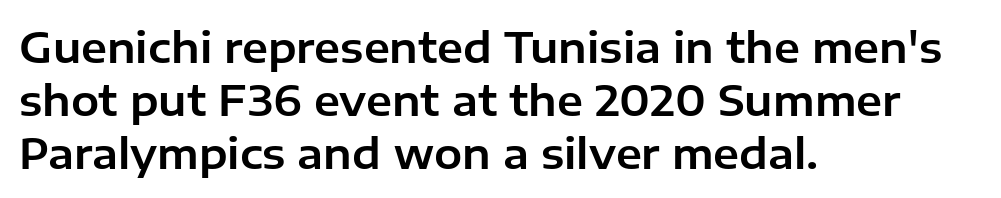
The image shows 42 px sans-serif type, upright; set left-aligned, normal line spacing (1.26x), normal letter spacing, not underlined; low stroke contrast and a medium x-height.
